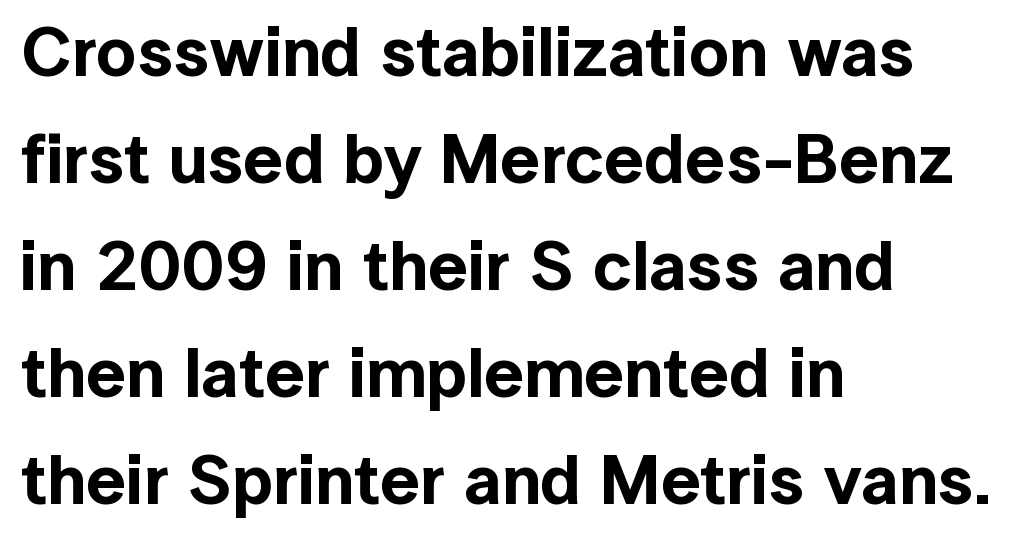
The image shows 70 px sans-serif type, upright; set left-aligned, normal line spacing (1.53x), normal letter spacing, not underlined; a medium x-height.
